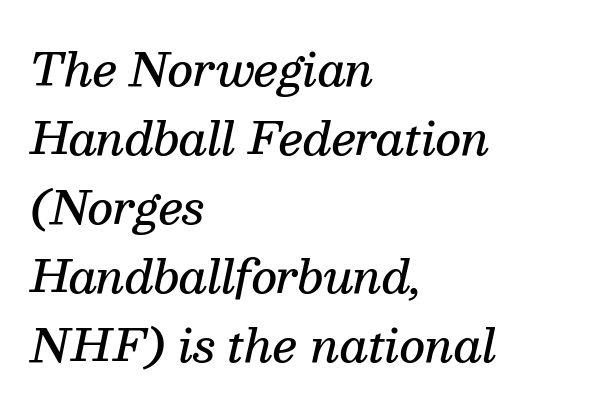
Short note: letters normally spaced. The font's italic variant was chosen for this text. Looks like regular typesetting: each glyph gets only the width it needs. This is the in-between weight designers call semibold or demi.
